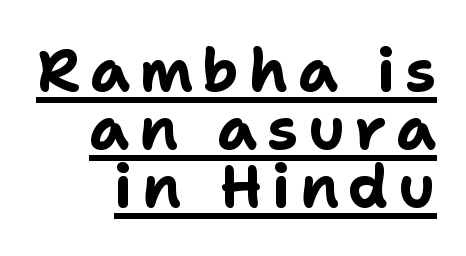
Q: Is the text bold? A: Yes.
Q: Is the text italic (slanted)? A: No, it is upright.
Q: Is the typeface a serif or a sans-serif typeface? A: Sans-serif.
Q: Is the text underlined? A: Yes.
Q: Is the spacing between lines tight, normal or loose? A: Tight.
Q: Width (condensed, normal, or wide)? A: Normal.
Q: Stroke contrast? A: Low.
Q: x-height? A: Medium.
Q: Monospaced? A: No.
